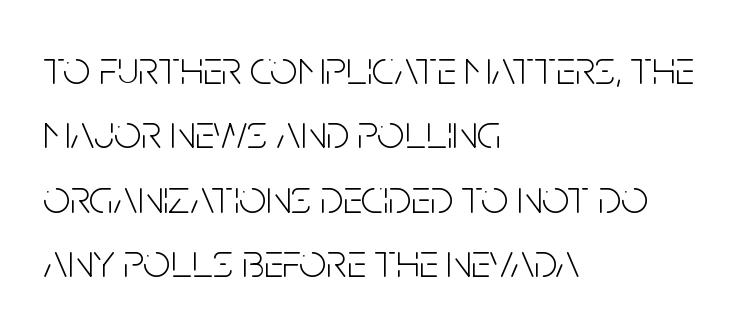
The image shows 48 px light, condensed sans-serif type, upright; set left-aligned, normal line spacing (1.34x), normal letter spacing, not underlined; low stroke contrast and a large x-height.
